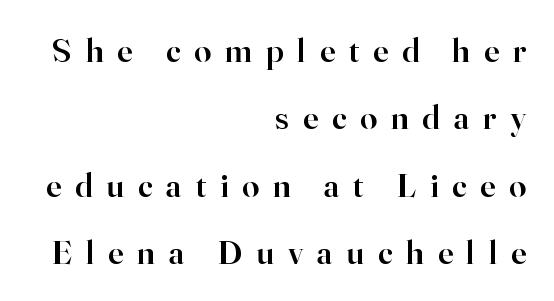
Q: Is the text bold? A: Semi-bold.
Q: Is the text italic (slanted)? A: No, it is upright.
Q: Is the typeface a serif or a sans-serif typeface? A: Serif.
Q: Is the text underlined? A: No.
Q: How is the paragraph aligned? A: Right-aligned.
Q: Is the spacing between letters normal or unusually wide? A: Unusually wide.
Q: Is the spacing between lines tight, normal or loose? A: Loose.
Q: Width (condensed, normal, or wide)? A: Normal.
Q: Stroke contrast? A: High.
Q: x-height? A: Small.
Q: Monospaced? A: No.
